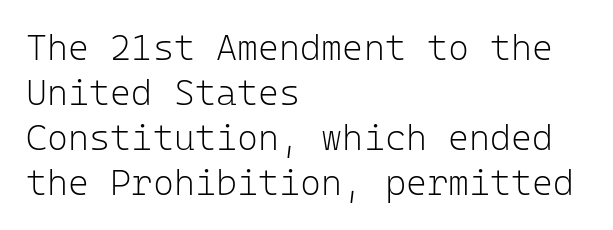
Q: Is the text bold? A: No.
Q: Is the text italic (slanted)? A: No, it is upright.
Q: Is the typeface a serif or a sans-serif typeface? A: Sans-serif.
Q: Is the text underlined? A: No.
Q: How is the paragraph aligned? A: Left-aligned.
Q: Is the spacing between letters normal or unusually wide? A: Normal.
Q: Is the spacing between lines tight, normal or loose? A: Normal.
Q: Width (condensed, normal, or wide)? A: Normal.
Q: Stroke contrast? A: Low.
Q: x-height? A: Medium.
Q: Monospaced? A: Yes.
